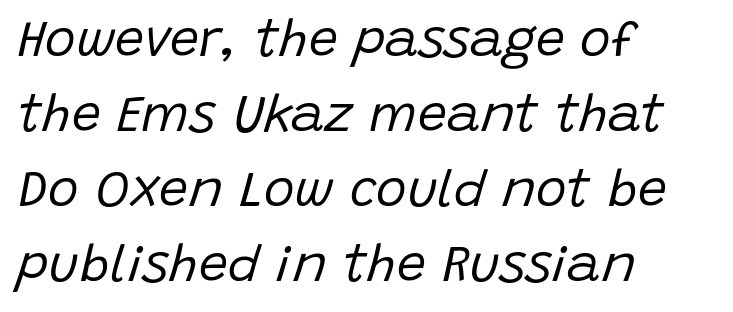
Q: Is the text bold? A: No.
Q: Is the text italic (slanted)? A: Yes, it leans right by about 15 degrees.
Q: Is the text underlined? A: No.
Q: How is the paragraph aligned? A: Left-aligned.
Q: Is the spacing between letters normal or unusually wide? A: Normal.
Q: Is the spacing between lines tight, normal or loose? A: Normal.
Q: Width (condensed, normal, or wide)? A: Normal.
Q: Stroke contrast? A: Low.
Q: x-height? A: Large.
Q: Monospaced? A: No.
